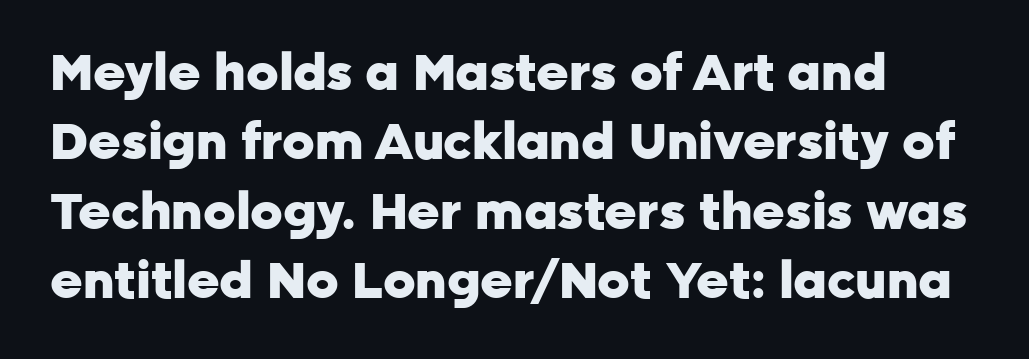
In terms of posture, this sample is upright. Character widths vary here, with narrow letters taking less room than wide ones. The letters are bold, with thick, heavy strokes. A typesetter would label this face a sans.
